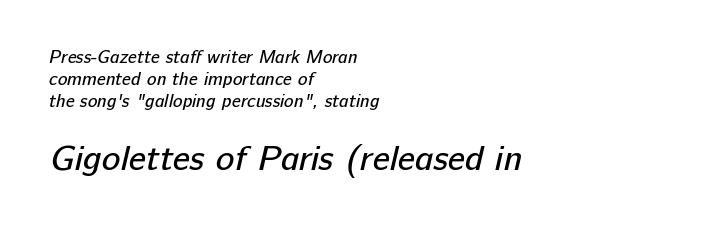
The image shows 35 px regular-weight sans-serif type; set left-aligned, line spacing 1.22x, normal letter spacing, not underlined; the second (bottom) block is 1.94x larger; low stroke contrast and a medium x-height.
